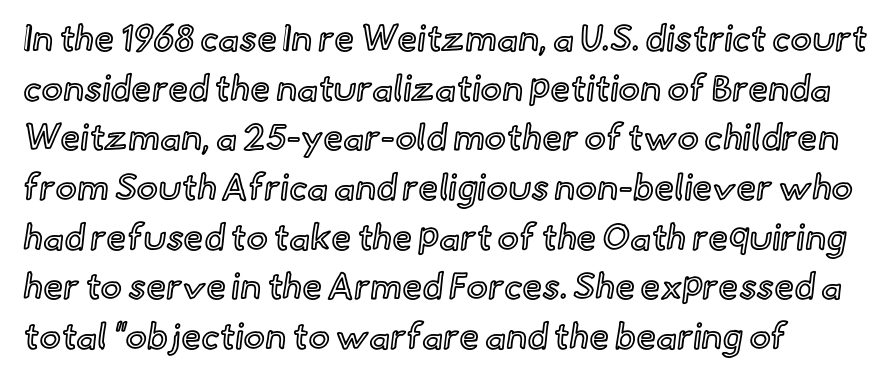
{"width": "normal", "x_height": "small", "monospaced": "no", "underline": "no", "line_spacing": "normal", "line_spacing_ratio": 1.38, "letter_spacing": "normal", "letter_spacing_em": 0.0, "glyph_px": 36}
